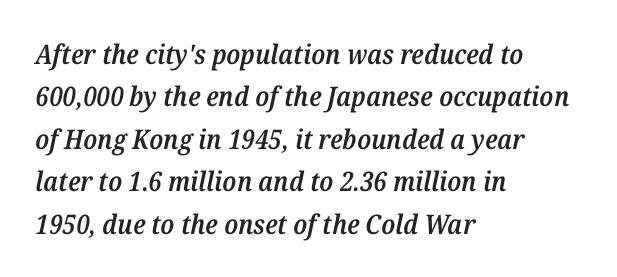
Q: Is the text bold? A: Semi-bold.
Q: Is the text italic (slanted)? A: Yes, it leans right by about 12 degrees.
Q: Is the text underlined? A: No.
Q: How is the paragraph aligned? A: Left-aligned.
Q: Is the spacing between letters normal or unusually wide? A: Normal.
Q: Is the spacing between lines tight, normal or loose? A: Normal.
